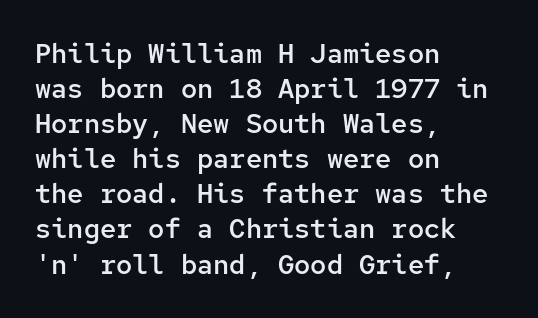
{"italic": "no", "bold": "semi", "underline": "no", "align": "left", "line_spacing": "normal", "line_spacing_ratio": 1.3, "letter_spacing": "normal", "letter_spacing_em": 0.0, "glyph_px": 27}
